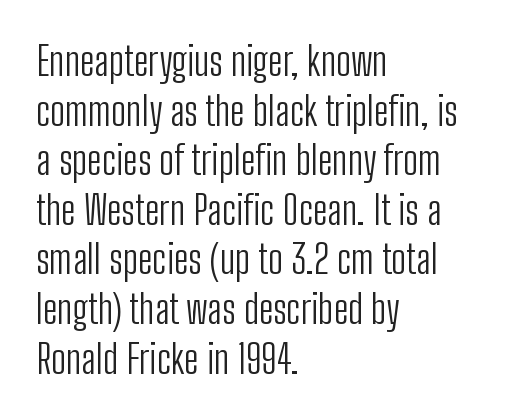
Beneath every word, the page is bare. Ink coverage per letter is moderate at most. Does the copy run flush right? No — it runs flush left. The gaps between neighbouring characters are ordinary and unremarkable. The rendering uses natural spacing where letterforms have individual widths. The type sits square on the baseline with zero lean.
